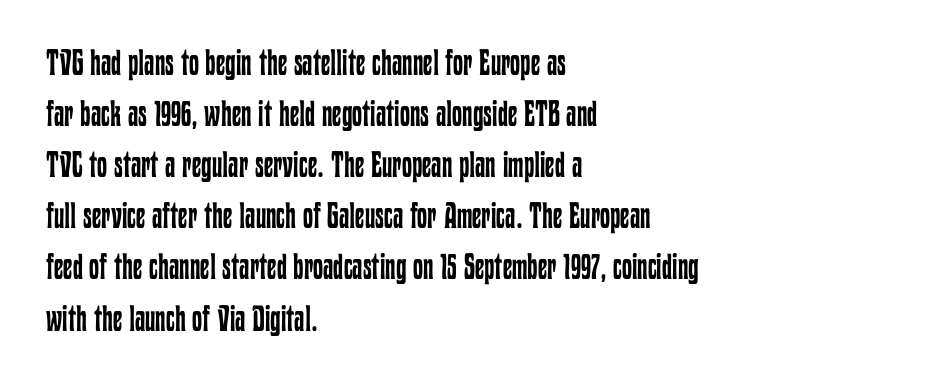
Q: Is the text bold? A: No.
Q: Is the text italic (slanted)? A: No, it is upright.
Q: Is the text underlined? A: No.
Q: How is the paragraph aligned? A: Left-aligned.
Q: Is the spacing between letters normal or unusually wide? A: Normal.
Q: Is the spacing between lines tight, normal or loose? A: Normal.
Q: Width (condensed, normal, or wide)? A: Condensed.
Q: Stroke contrast? A: Low.
Q: x-height? A: Medium.
Q: Monospaced? A: No.
